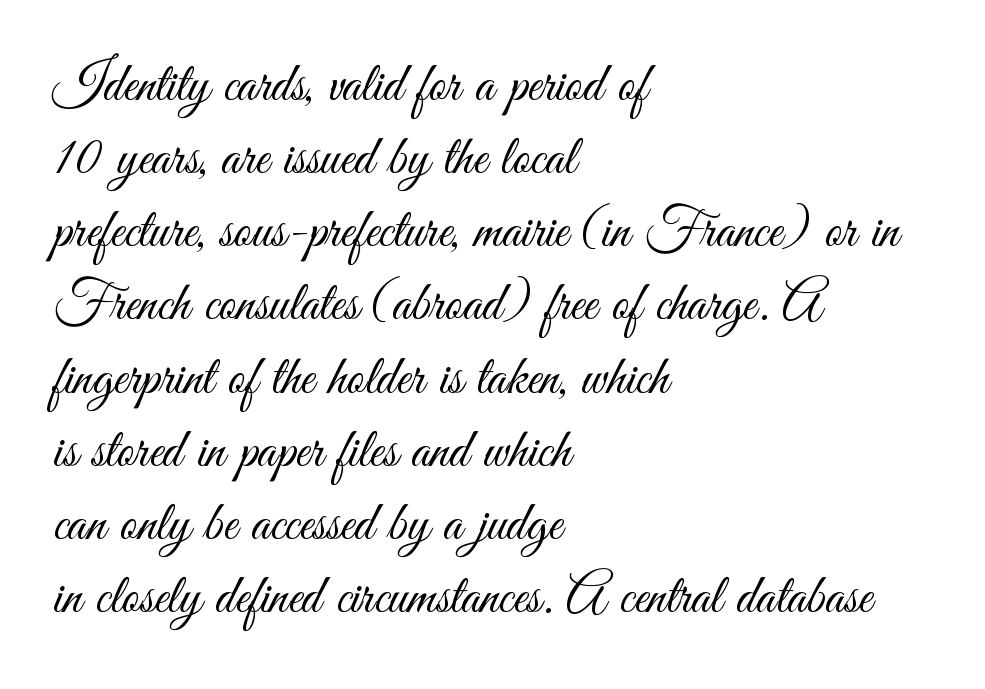
Q: Is the text bold? A: No.
Q: Is the text italic (slanted)? A: Yes.
Q: Is the typeface a serif or a sans-serif typeface? A: Sans-serif.
Q: Is the text underlined? A: No.
Q: How is the paragraph aligned? A: Left-aligned.
Q: Is the spacing between letters normal or unusually wide? A: Normal.
Q: Is the spacing between lines tight, normal or loose? A: Normal.
Q: Width (condensed, normal, or wide)? A: Condensed.
Q: Stroke contrast? A: Medium.
Q: x-height? A: Small.
Q: Monospaced? A: No.
